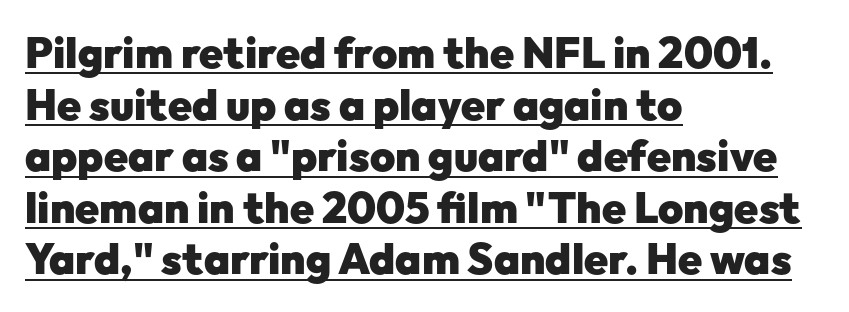
The image shows 43 px heavy sans-serif type, upright; set left-aligned, line spacing 1.2x, normal letter spacing, underlined; low stroke contrast and a medium x-height.
